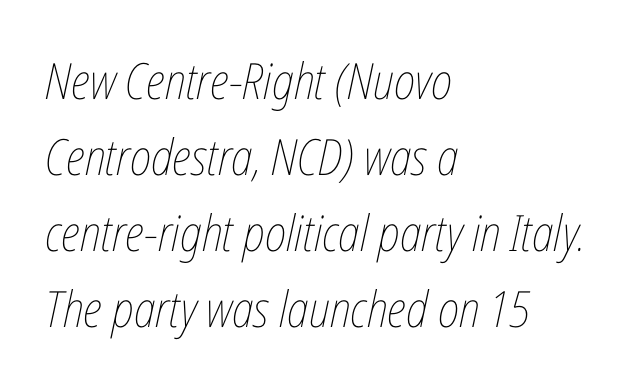
{"italic": "yes", "lean": "right", "slant_degrees": 12, "bold": "no", "weight": "thin", "width": "condensed", "stroke_contrast": "low", "x_height": "medium", "monospaced": "no", "underline": "no", "align": "left", "line_spacing": "normal", "line_spacing_ratio": 1.52, "letter_spacing": "normal", "letter_spacing_em": 0.0, "glyph_px": 50}
